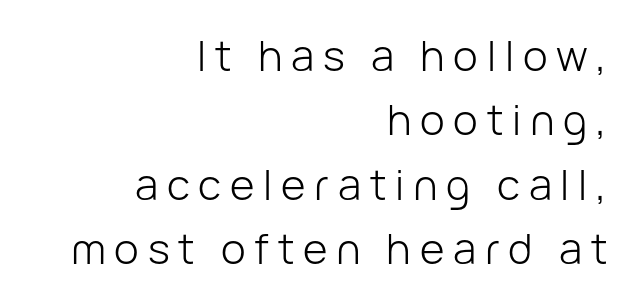
The image shows 42 px light sans-serif type, upright; set right-aligned, normal line spacing (1.53x), unusually wide letter spacing (+0.21 em), not underlined; low stroke contrast and a medium x-height.
